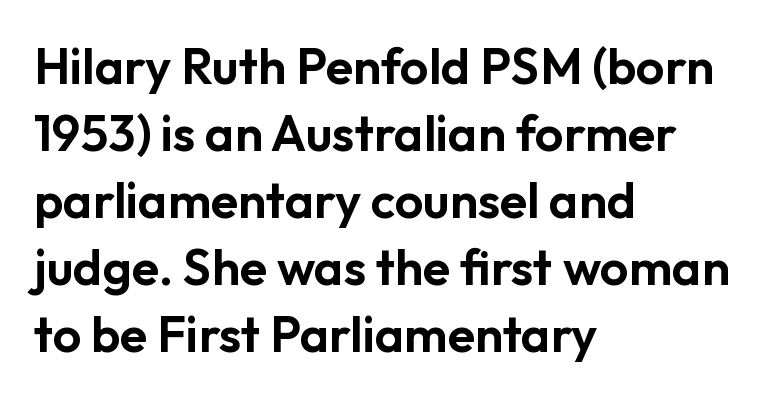
Q: Is the text italic (slanted)? A: No, it is upright.
Q: Is the typeface a serif or a sans-serif typeface? A: Sans-serif.
Q: Is the text underlined? A: No.
Q: How is the paragraph aligned? A: Left-aligned.
Q: Is the spacing between letters normal or unusually wide? A: Normal.
Q: Is the spacing between lines tight, normal or loose? A: Normal.
Q: Width (condensed, normal, or wide)? A: Normal.
Q: Stroke contrast? A: Low.
Q: x-height? A: Medium.
Q: Monospaced? A: No.
